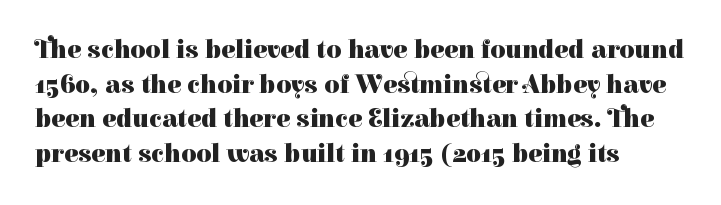
Q: Is the text bold? A: Yes.
Q: Is the text italic (slanted)? A: No, it is upright.
Q: Is the text underlined? A: No.
Q: How is the paragraph aligned? A: Left-aligned.
Q: Is the spacing between letters normal or unusually wide? A: Normal.
Q: Is the spacing between lines tight, normal or loose? A: Normal.
